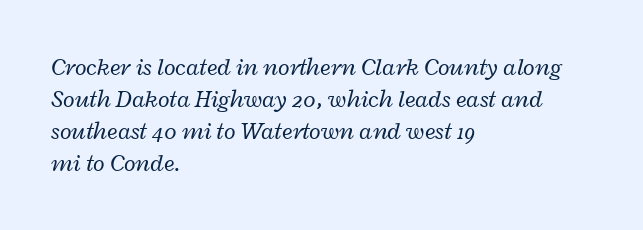
{"italic": "yes", "lean": "right", "slant_degrees": 12, "bold": "no", "underline": "no", "align": "left", "line_spacing": "normal", "line_spacing_ratio": 1.33, "letter_spacing": "normal", "letter_spacing_em": 0.0, "glyph_px": 24}
